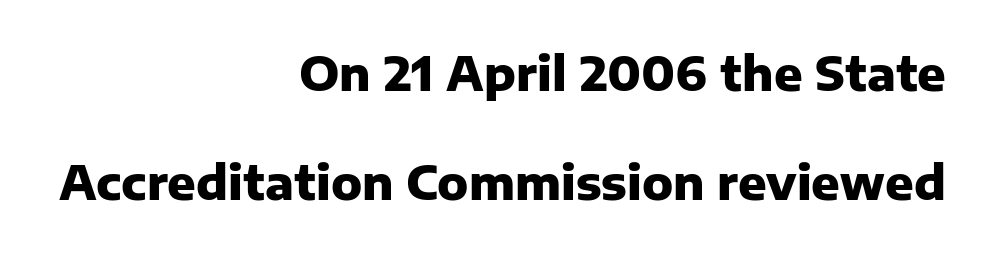
The image shows 47 px heavy sans-serif type, upright; set right-aligned, loose line spacing (2.31x), normal letter spacing, not underlined; low stroke contrast and a medium x-height.
